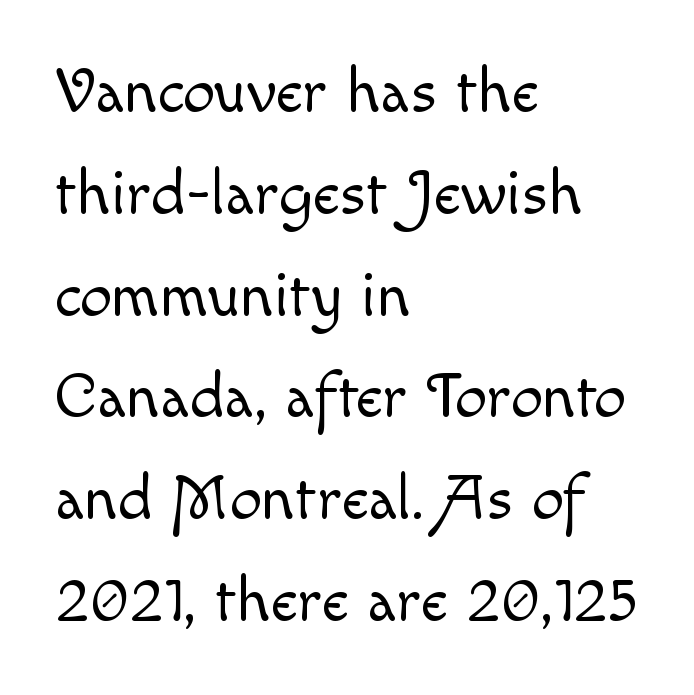
Q: Is the text bold? A: No.
Q: Is the text italic (slanted)? A: No, it is upright.
Q: Is the text underlined? A: No.
Q: How is the paragraph aligned? A: Left-aligned.
Q: Is the spacing between letters normal or unusually wide? A: Normal.
Q: Is the spacing between lines tight, normal or loose? A: Normal.
Q: Width (condensed, normal, or wide)? A: Normal.
Q: x-height? A: Small.
Q: Monospaced? A: No.
